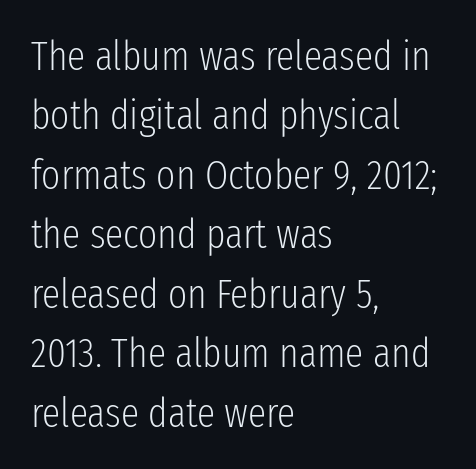
Q: Is the text bold? A: No.
Q: Is the text italic (slanted)? A: No, it is upright.
Q: Is the typeface a serif or a sans-serif typeface? A: Sans-serif.
Q: Is the text underlined? A: No.
Q: How is the paragraph aligned? A: Left-aligned.
Q: Is the spacing between letters normal or unusually wide? A: Normal.
Q: Is the spacing between lines tight, normal or loose? A: Normal.
Q: Width (condensed, normal, or wide)? A: Condensed.
Q: Stroke contrast? A: Low.
Q: x-height? A: Medium.
Q: Monospaced? A: No.
